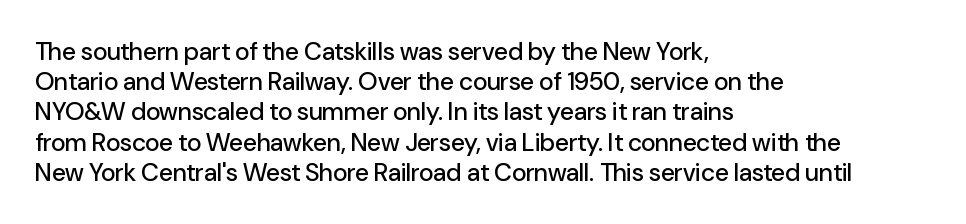
Standard letterfit; no display-style spreading of the glyphs. A typesetter would mark this as roman, not italic. Does the copy run flush right? No — it runs flush left. Words float on clear page, feet unadorned.
